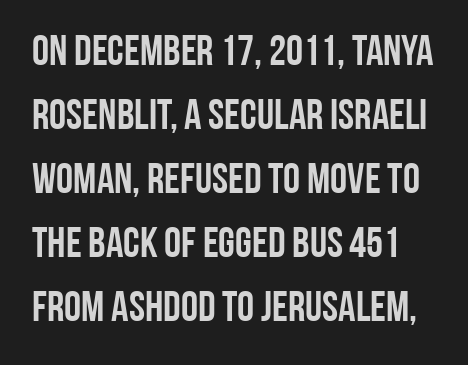
{"serif": "no", "italic": "no", "width": "condensed", "stroke_contrast": "low", "x_height": "large", "monospaced": "no", "underline": "no", "line_spacing": "normal", "line_spacing_ratio": 1.49, "letter_spacing": "normal", "letter_spacing_em": 0.0, "glyph_px": 43}
